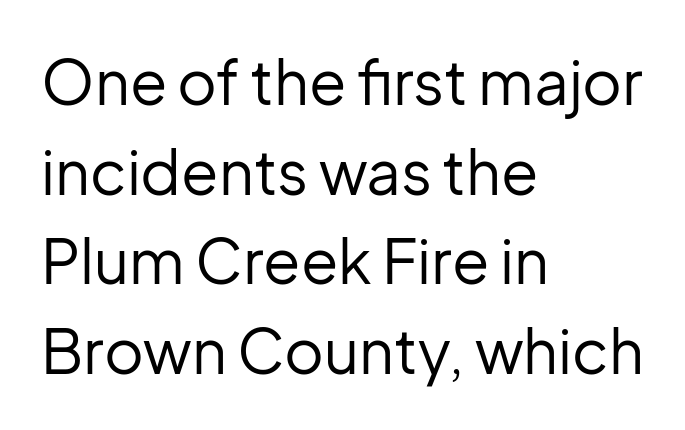
{"serif": "no", "italic": "no", "bold": "no", "weight": "regular", "width": "normal", "stroke_contrast": "low", "x_height": "medium", "monospaced": "no", "underline": "no", "align": "left", "line_spacing": "normal", "line_spacing_ratio": 1.47, "letter_spacing": "normal", "letter_spacing_em": 0.0, "glyph_px": 61}
